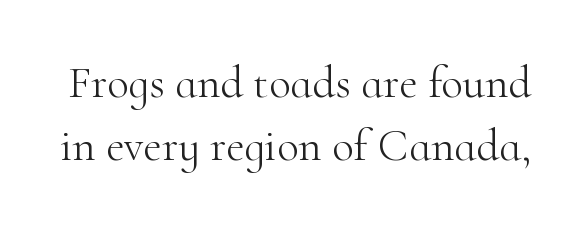
{"serif": "yes", "italic": "no", "bold": "no", "weight": "light", "width": "normal", "stroke_contrast": "high", "x_height": "small", "monospaced": "no", "underline": "no", "line_spacing": "normal", "line_spacing_ratio": 1.4, "letter_spacing": "normal", "letter_spacing_em": 0.0, "glyph_px": 45}
